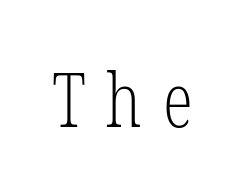
{"serif": "yes", "italic": "no", "bold": "no", "weight": "light", "width": "condensed", "stroke_contrast": "low", "x_height": "medium", "monospaced": "no", "underline": "no", "letter_spacing": "wide", "letter_spacing_em": 0.27, "glyph_px": 76}
